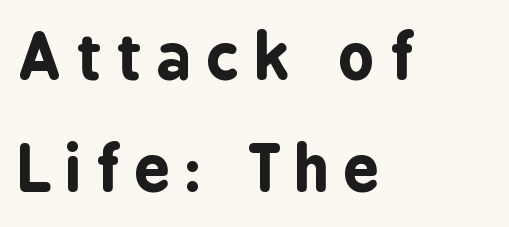
The image shows 62 px bold, condensed sans-serif type, upright; set left-aligned, line spacing 1.8x, unusually wide letter spacing (+0.25 em), not underlined; low stroke contrast and a medium x-height.
